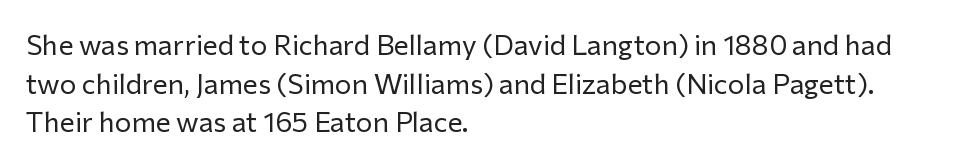
Q: Is the text bold? A: No.
Q: Is the text italic (slanted)? A: No, it is upright.
Q: Is the typeface a serif or a sans-serif typeface? A: Sans-serif.
Q: Is the text underlined? A: No.
Q: How is the paragraph aligned? A: Left-aligned.
Q: Is the spacing between letters normal or unusually wide? A: Normal.
Q: Is the spacing between lines tight, normal or loose? A: Normal.
Q: Width (condensed, normal, or wide)? A: Normal.
Q: Stroke contrast? A: Low.
Q: x-height? A: Medium.
Q: Monospaced? A: No.
